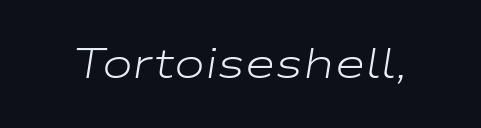
The image shows 42 px light, wide type, italic (leaning right); set normal letter spacing, not underlined; low stroke contrast and a medium x-height.
